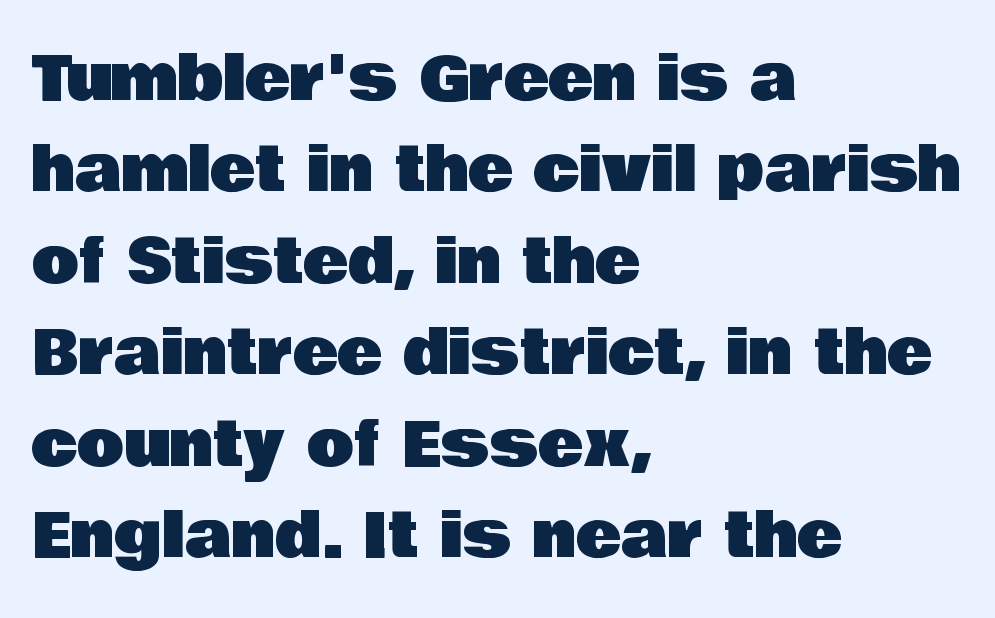
The image shows 61 px sans-serif type, upright; set left-aligned, normal line spacing (1.5x), normal letter spacing, not underlined; low stroke contrast and a large x-height.
